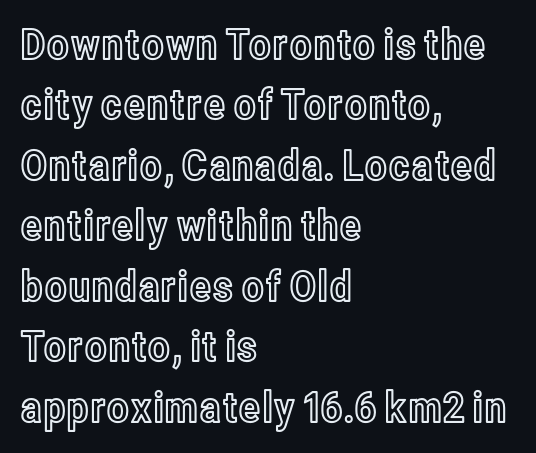
The image shows 42 px condensed type, upright; set left-aligned, normal line spacing (1.44x), normal letter spacing, not underlined; a medium x-height.
